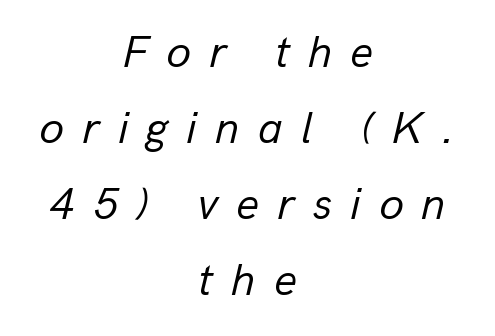
Q: Is the text bold? A: No.
Q: Is the text italic (slanted)? A: Yes, it leans right by about 13 degrees.
Q: Is the text underlined? A: No.
Q: How is the paragraph aligned? A: Centered.
Q: Is the spacing between letters normal or unusually wide? A: Unusually wide.
Q: Is the spacing between lines tight, normal or loose? A: Normal.
Q: Width (condensed, normal, or wide)? A: Normal.
Q: Stroke contrast? A: Low.
Q: x-height? A: Medium.
Q: Monospaced? A: No.
